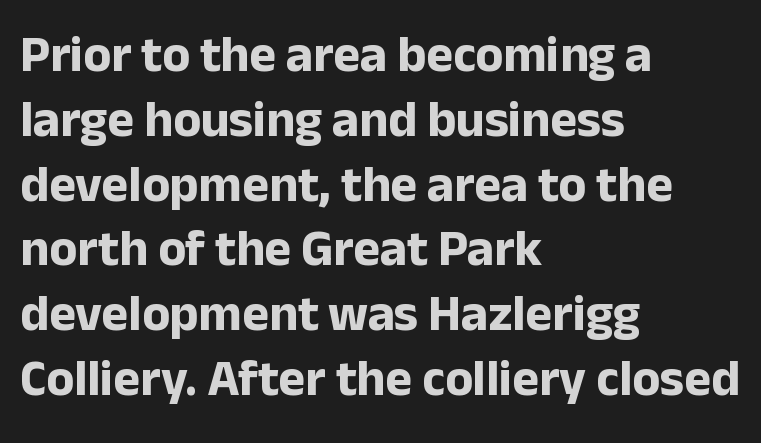
Q: Is the text bold? A: Yes.
Q: Is the text italic (slanted)? A: No, it is upright.
Q: Is the typeface a serif or a sans-serif typeface? A: Sans-serif.
Q: Is the text underlined? A: No.
Q: How is the paragraph aligned? A: Left-aligned.
Q: Is the spacing between letters normal or unusually wide? A: Normal.
Q: Is the spacing between lines tight, normal or loose? A: Normal.
Q: Width (condensed, normal, or wide)? A: Normal.
Q: Stroke contrast? A: Low.
Q: x-height? A: Medium.
Q: Monospaced? A: No.
